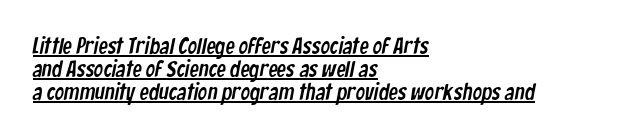
The typesetter has applied underlining to the passage shown. How are the letters spaced? Ordinarily, with no added tracking. Regarding leading, the lines here are crowded together. The ragged edge is on the right, which tells us the setting is flush left.
